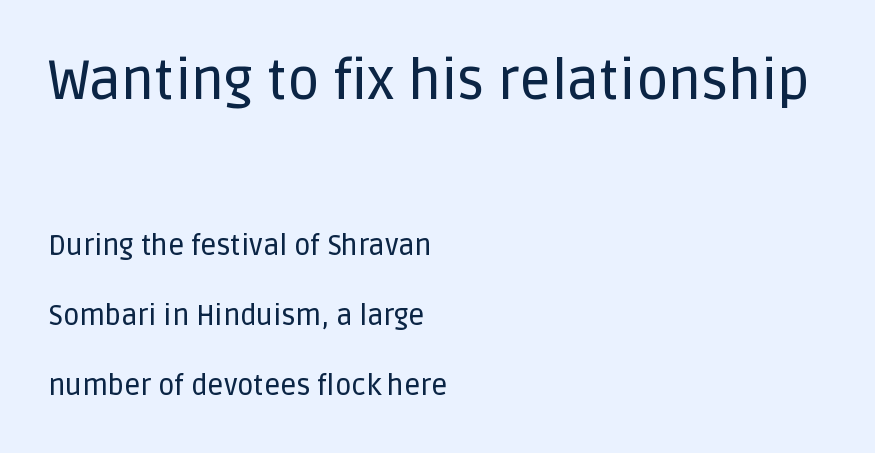
The face used here is proportionally spaced, like ordinary book or web type. Note: no serifs on the glyphs. Look at the tracking — it's just the regular setting, nothing added. Alignment: flush left. Ascenders rise straight up at ninety degrees.
